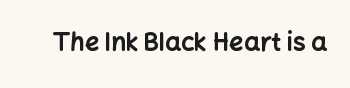
Q: Is the text bold? A: Yes.
Q: Is the text italic (slanted)? A: No, it is upright.
Q: Is the text underlined? A: No.
Q: Is the spacing between letters normal or unusually wide? A: Normal.
